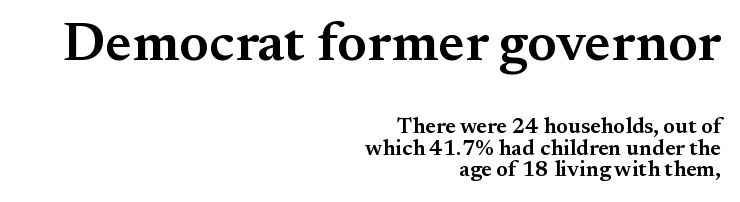
{"serif": "yes", "italic": "no", "bold": "semi", "weight": "semibold", "width": "normal", "stroke_contrast": "medium", "x_height": "small", "monospaced": "no", "underline": "no", "align": "right", "line_spacing": "tight", "line_spacing_ratio": 0.97, "letter_spacing": "normal", "letter_spacing_em": 0.0, "larger_block": "first", "size_ratio": 2.5, "glyph_px": 55}
